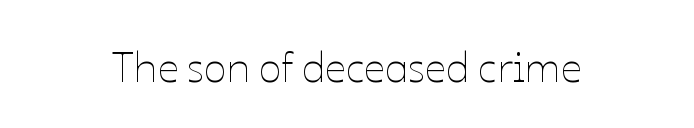
Stroke mass is kept to a normal reading level or below. The tracking reads as untouched default to a designer's eye. If you drew a line through each stem, it would be perfectly vertical. The letters advance in unequal steps, a hallmark of proportional type.
